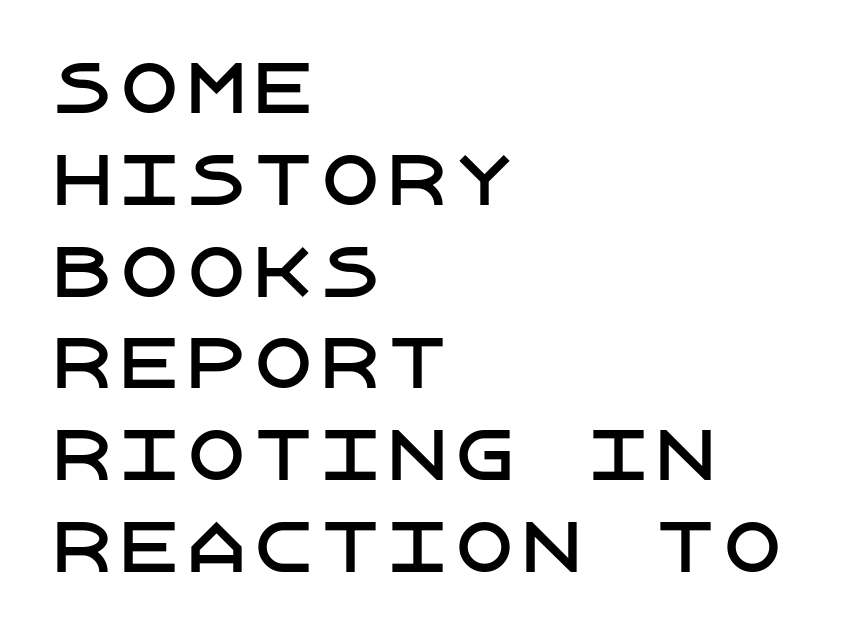
The image shows 67 px sans-serif type, upright; set left-aligned, normal line spacing (1.37x), normal letter spacing, not underlined; low stroke contrast and a large x-height.
